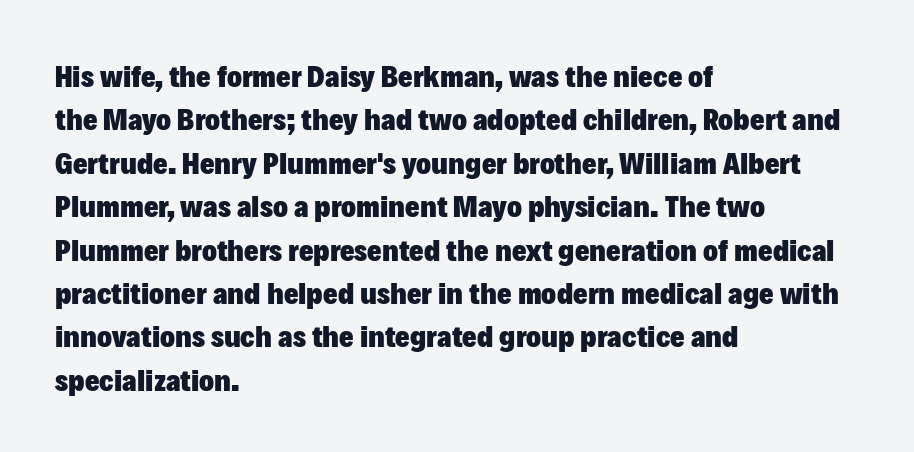
{"serif": "no", "italic": "no", "bold": "yes", "weight": "heavy", "width": "normal", "stroke_contrast": "low", "x_height": "medium", "monospaced": "no", "underline": "no", "align": "left", "line_spacing": "normal", "line_spacing_ratio": 1.4, "letter_spacing": "normal", "letter_spacing_em": 0.0, "glyph_px": 31}
